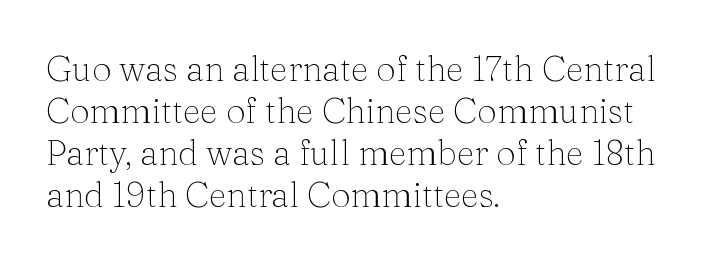
Note the varied advance widths — an 'i' is clearly narrower than an 'm'. I'd call this a serif setting — the letters wear small feet. Is there any slant? The stems are plumb. Each line starts at the same left margin while the right side varies.
